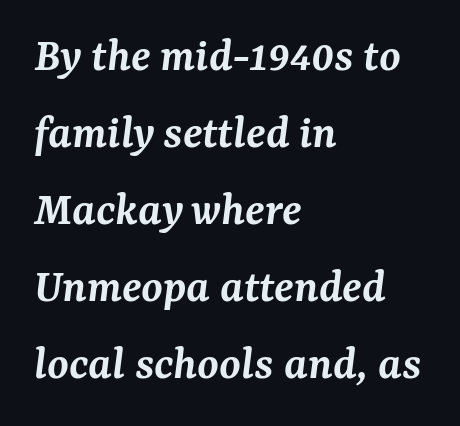
{"serif": "yes", "italic": "yes", "lean": "right", "slant_degrees": 7, "bold": "semi", "weight": "semibold", "width": "normal", "stroke_contrast": "medium", "x_height": "medium", "monospaced": "no", "underline": "no", "align": "left", "line_spacing": "normal", "line_spacing_ratio": 1.57, "letter_spacing": "normal", "letter_spacing_em": 0.0, "glyph_px": 49}
